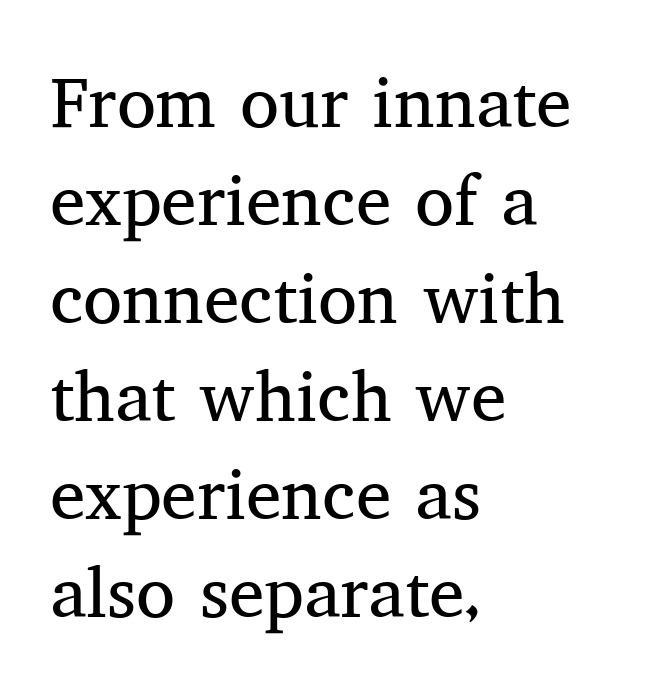
The gap between lines stays unmarked. When letters stand straight like this, we call the style roman or upright. Here the designer chose a conventional face with non-uniform glyph widths. Spacing between characters is what you'd get straight out of the box.
